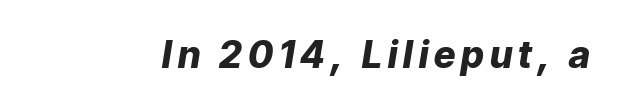
Q: Is the text bold? A: Yes.
Q: Is the text italic (slanted)? A: Yes, it leans right by about 9 degrees.
Q: Is the text underlined? A: No.
Q: Width (condensed, normal, or wide)? A: Normal.
Q: Stroke contrast? A: Low.
Q: x-height? A: Medium.
Q: Monospaced? A: No.
